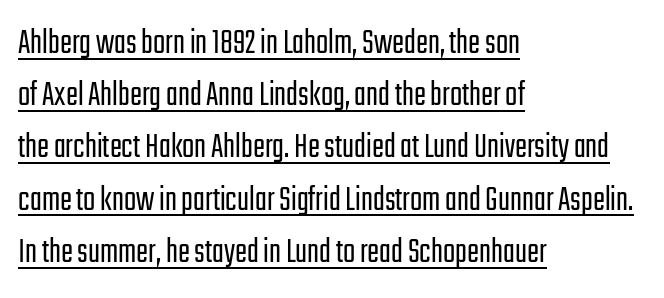
The image shows 36 px light, condensed sans-serif type, upright; set left-aligned, normal line spacing (1.45x), normal letter spacing, underlined; low stroke contrast and a medium x-height.
